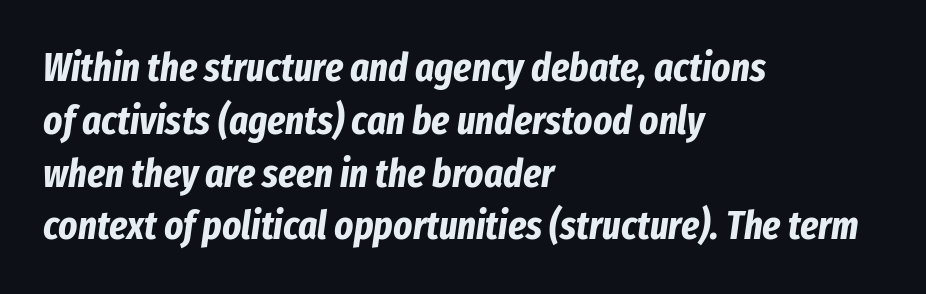
The image shows 40 px bold, condensed type, italic (leaning right); set left-aligned, normal line spacing (1.32x), normal letter spacing, not underlined; low stroke contrast and a medium x-height.
